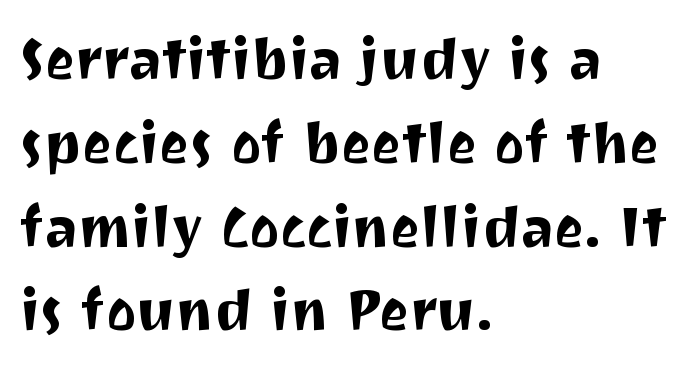
Q: Is the text italic (slanted)? A: No, it is upright.
Q: Is the typeface a serif or a sans-serif typeface? A: Sans-serif.
Q: Is the text underlined? A: No.
Q: How is the paragraph aligned? A: Left-aligned.
Q: Is the spacing between letters normal or unusually wide? A: Normal.
Q: Is the spacing between lines tight, normal or loose? A: Normal.
Q: Width (condensed, normal, or wide)? A: Normal.
Q: Stroke contrast? A: Medium.
Q: x-height? A: Medium.
Q: Monospaced? A: No.
